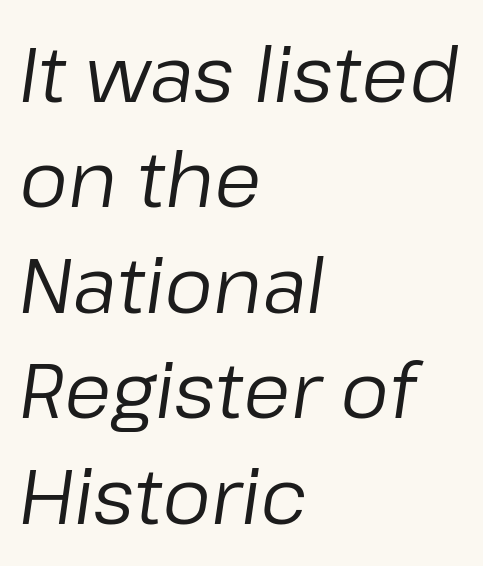
Q: Is the text bold? A: No.
Q: Is the text italic (slanted)? A: Yes, it leans right by about 8 degrees.
Q: Is the text underlined? A: No.
Q: How is the paragraph aligned? A: Left-aligned.
Q: Is the spacing between letters normal or unusually wide? A: Normal.
Q: Is the spacing between lines tight, normal or loose? A: Normal.
Q: Width (condensed, normal, or wide)? A: Normal.
Q: Stroke contrast? A: Low.
Q: x-height? A: Medium.
Q: Monospaced? A: No.
